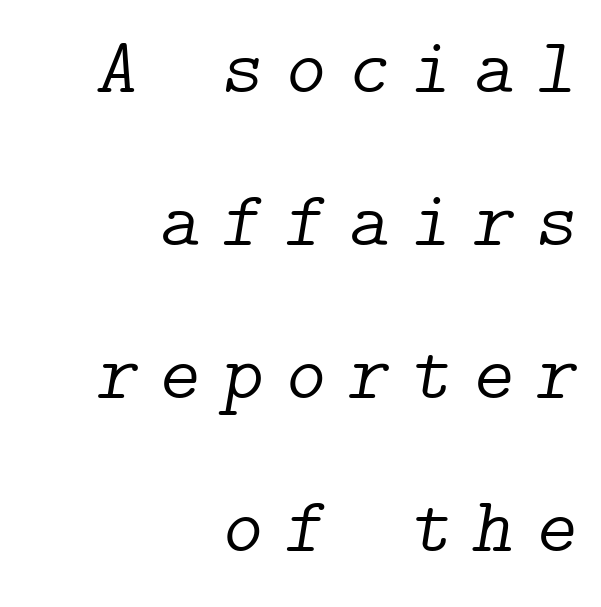
The image shows 78 px light serif type, italic (leaning right); set right-aligned, loose line spacing (1.96x), unusually wide letter spacing (+0.28 em), not underlined; low stroke contrast and a medium x-height.
